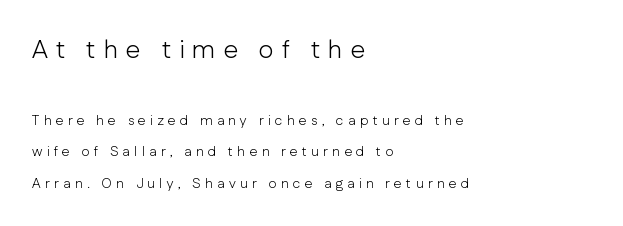
The image shows 26 px text type, upright; set left-aligned, loose line spacing (2.24x), unusually wide letter spacing (+0.3 em), not underlined; the first (top) block is 1.86x larger.
